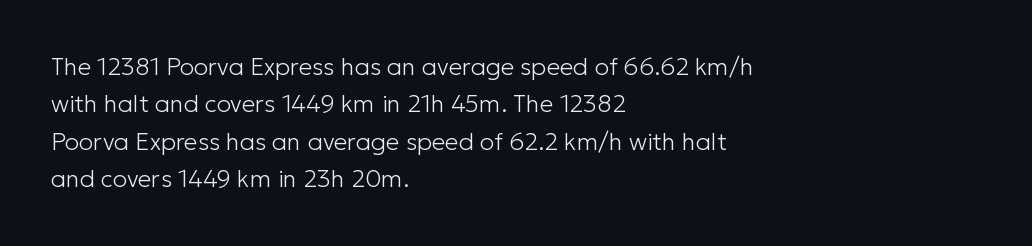
Q: Is the text bold? A: No.
Q: Is the text italic (slanted)? A: No, it is upright.
Q: Is the text underlined? A: No.
Q: How is the paragraph aligned? A: Left-aligned.
Q: Is the spacing between letters normal or unusually wide? A: Normal.
Q: Is the spacing between lines tight, normal or loose? A: Normal.
